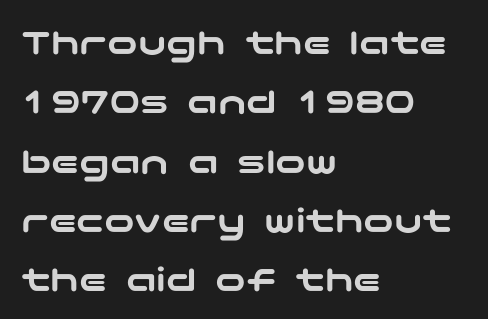
Does the type have serifs? No, each stem ends abruptly. Check the space under the baseline: it is left empty. The tracking reads as untouched default to a designer's eye. The passage is arranged the way most books set body copy — flush left.
